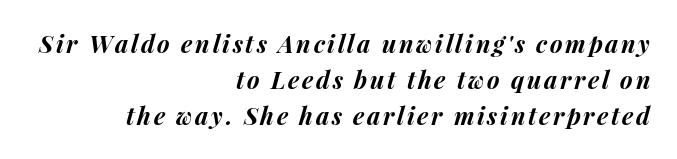
{"italic": "yes", "lean": "right", "slant_degrees": 15, "bold": "yes", "underline": "no", "align": "right", "line_spacing": "normal", "line_spacing_ratio": 1.5, "glyph_px": 24}
